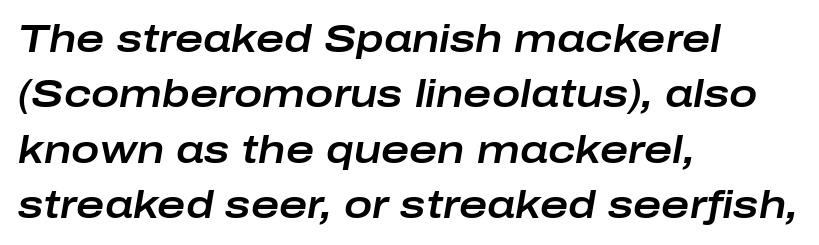
The image shows 38 px wide type, italic (leaning right); set left-aligned, normal line spacing (1.46x), normal letter spacing, not underlined; low stroke contrast and a medium x-height.
